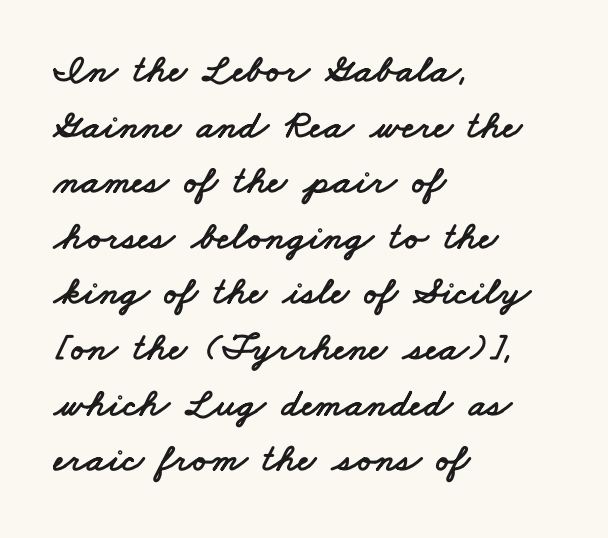
{"serif": "no", "width": "wide", "stroke_contrast": "low", "x_height": "small", "monospaced": "no", "underline": "no", "align": "left", "line_spacing": "normal", "line_spacing_ratio": 1.39, "letter_spacing": "normal", "letter_spacing_em": 0.0, "glyph_px": 40}
